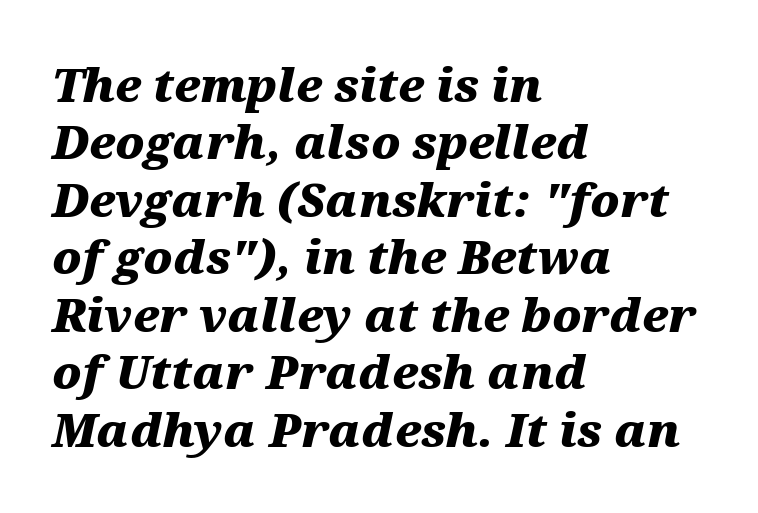
Quick note: underline off. This sample keeps an unexceptional amount of space between lines. Looking at the ascenders, they clearly lean. Thick stems and heavy bowls — unmistakably bold.
